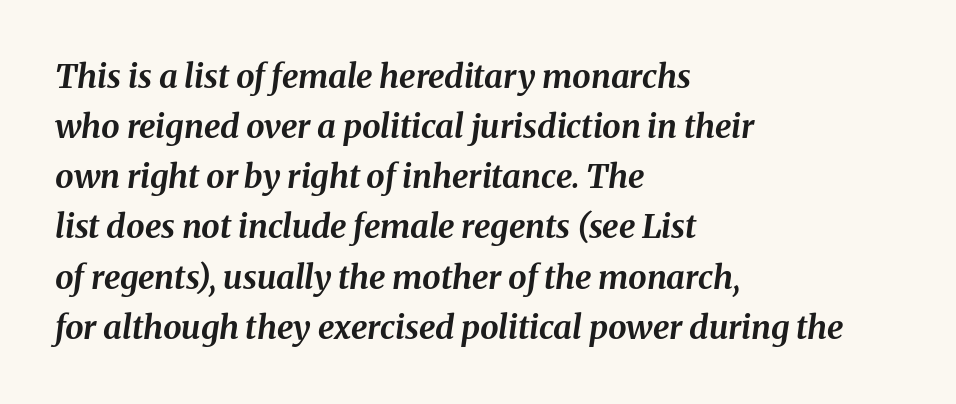
{"italic": "yes", "lean": "right", "slant_degrees": 8, "bold": "yes", "weight": "bold", "width": "normal", "stroke_contrast": "medium", "x_height": "medium", "monospaced": "no", "underline": "no", "align": "left", "line_spacing": "normal", "line_spacing_ratio": 1.52, "letter_spacing": "normal", "letter_spacing_em": 0.0, "glyph_px": 33}
